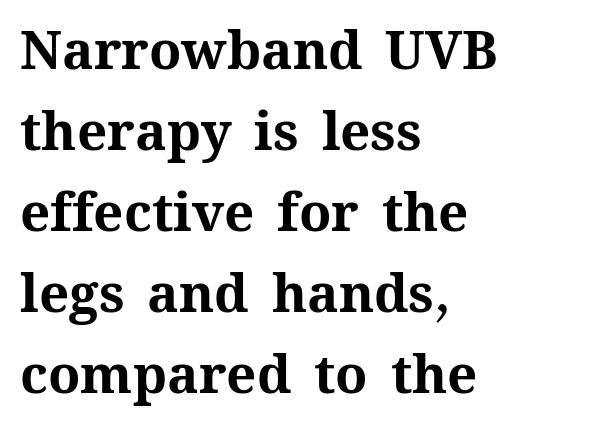
The image shows 53 px bold type, upright; set left-aligned, normal line spacing (1.53x), normal letter spacing, not underlined; medium stroke contrast and a medium x-height.
